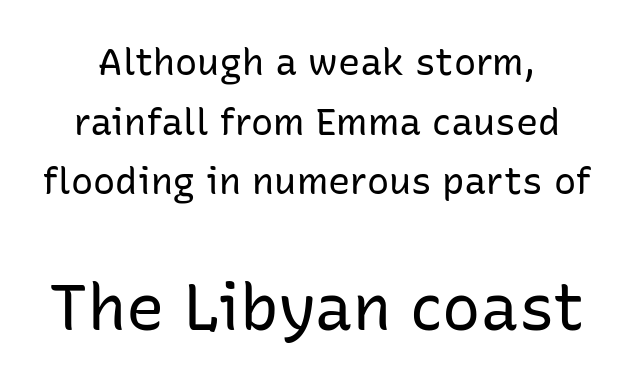
{"serif": "no", "italic": "no", "bold": "no", "weight": "regular", "width": "normal", "stroke_contrast": "low", "x_height": "medium", "monospaced": "no", "underline": "no", "line_spacing": "normal", "line_spacing_ratio": 1.61, "letter_spacing": "normal", "letter_spacing_em": 0.0, "larger_block": "second", "size_ratio": 1.73, "glyph_px": 64}
